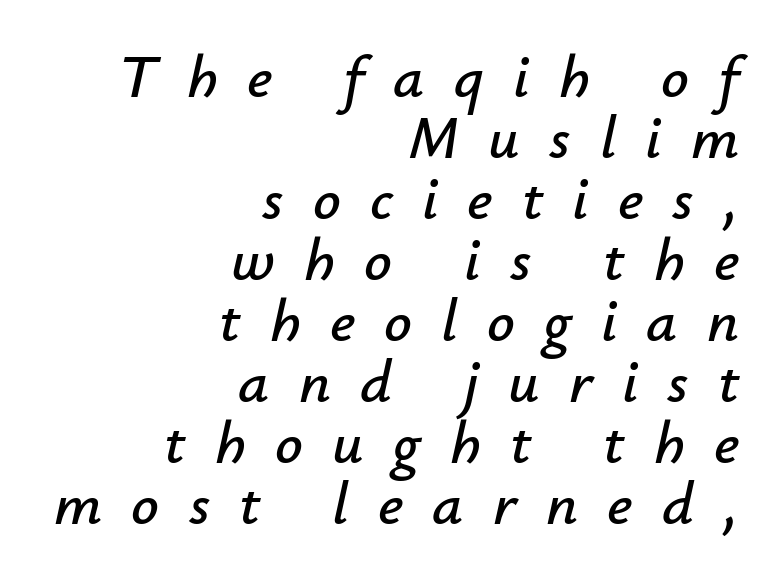
The image shows 61 px text type, italic (leaning right); set right-aligned, tight line spacing (1.0x), unusually wide letter spacing (+0.48 em), not underlined; low stroke contrast and a small x-height.
